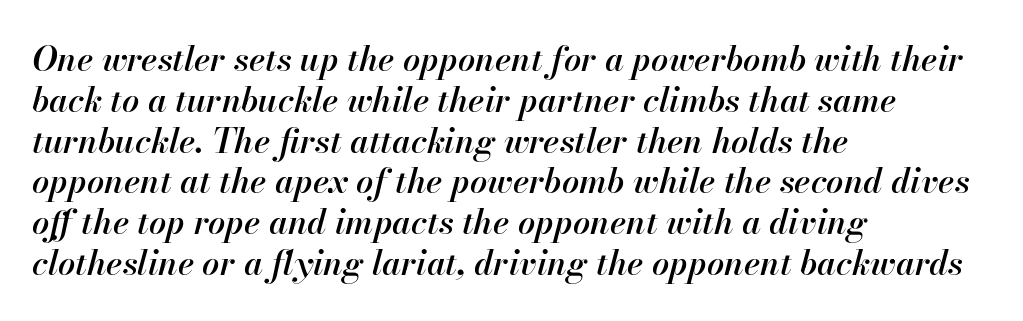
{"italic": "yes", "lean": "right", "slant_degrees": 13, "bold": "semi", "weight": "semibold", "width": "normal", "stroke_contrast": "high", "x_height": "small", "monospaced": "no", "underline": "no", "align": "left", "line_spacing_ratio": 1.2, "letter_spacing": "normal", "letter_spacing_em": 0.0, "glyph_px": 34}
